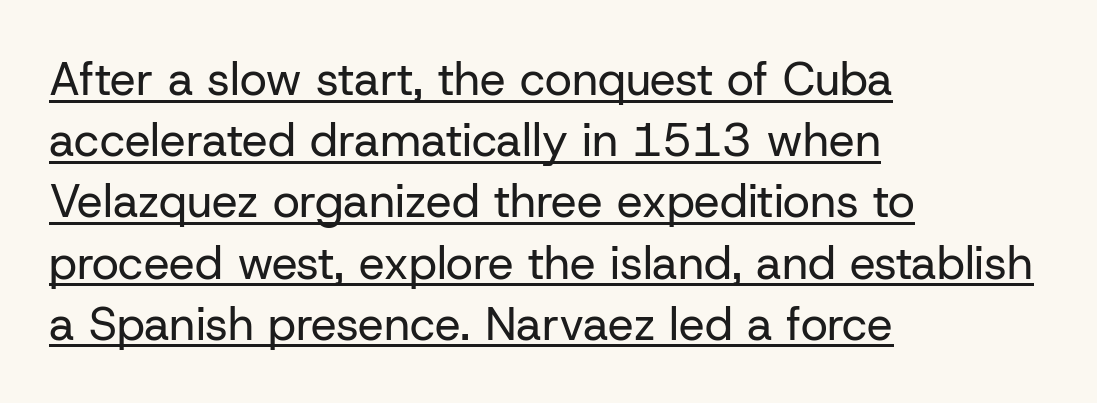
This is the regular roman posture of the typeface. The font sits on the lighter half of the weight spectrum, regular included. Students, note that the glyphs here touch the page at normal intervals. Honestly, the row spacing looks completely unremarkable.
